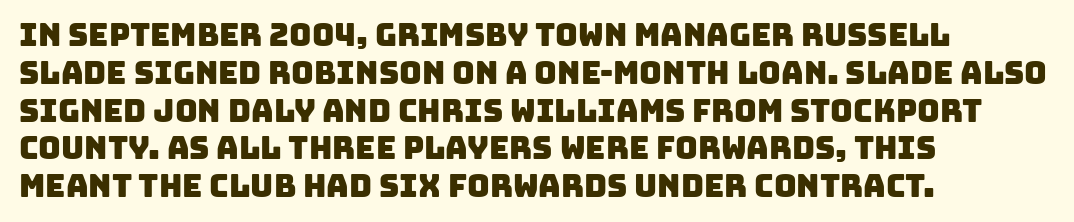
Q: Is the typeface a serif or a sans-serif typeface? A: Sans-serif.
Q: Is the text underlined? A: No.
Q: How is the paragraph aligned? A: Left-aligned.
Q: Is the spacing between letters normal or unusually wide? A: Normal.
Q: Width (condensed, normal, or wide)? A: Normal.
Q: Stroke contrast? A: Low.
Q: x-height? A: Large.
Q: Monospaced? A: No.
